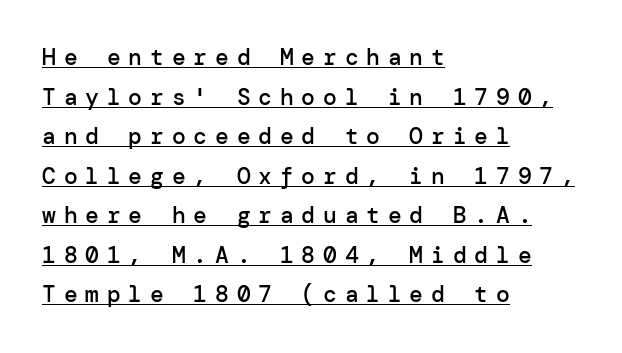
The rendering uses the underline text-decoration. Loose tracking; the words dissolve into strings of separated letters. Typographic density is moderately raised because the face is semibold. If you drew a line through each stem, it would be perfectly vertical. Does the copy run flush right? No — it runs flush left.
